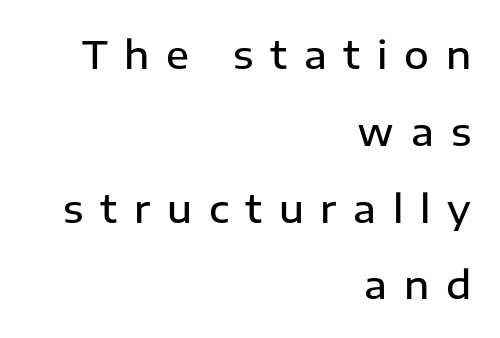
The face used here is proportionally spaced, like ordinary book or web type. Leading: increased. The tracking reads as deliberately expanded to a designer's eye. Ordinary non-slanted type is in use.
